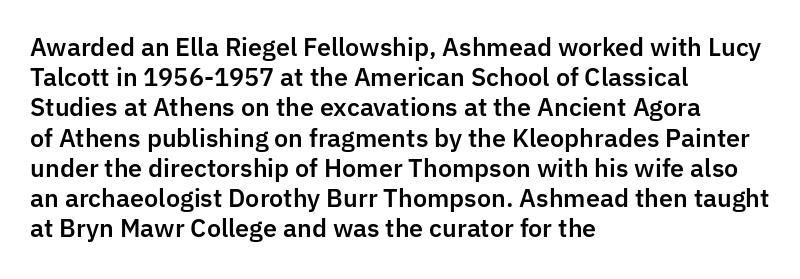
The image shows 24 px text type, upright; set left-aligned, normal line spacing (1.26x), normal letter spacing, not underlined.
